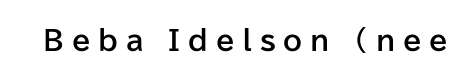
Characters remain perfectly vertical along every line. Caption: expanded tracking, letters set apart. Weight: bold. Descenders are the only things crossing below the line.
